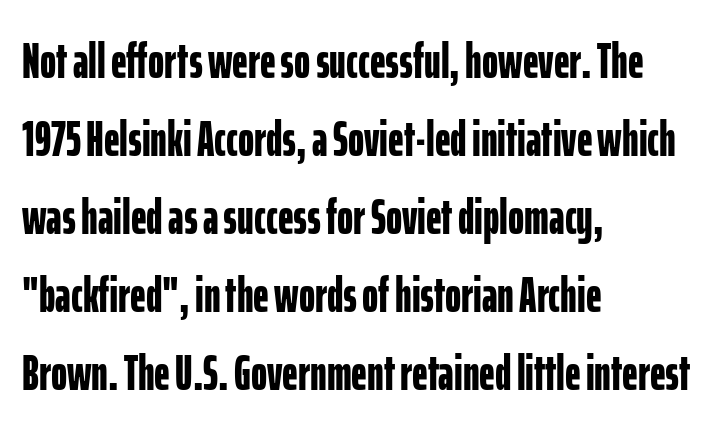
{"serif": "no", "italic": "no", "bold": "yes", "weight": "bold", "width": "condensed", "stroke_contrast": "low", "x_height": "medium", "monospaced": "no", "underline": "no", "align": "left", "line_spacing": "normal", "line_spacing_ratio": 1.59, "letter_spacing": "normal", "letter_spacing_em": 0.0, "glyph_px": 49}
